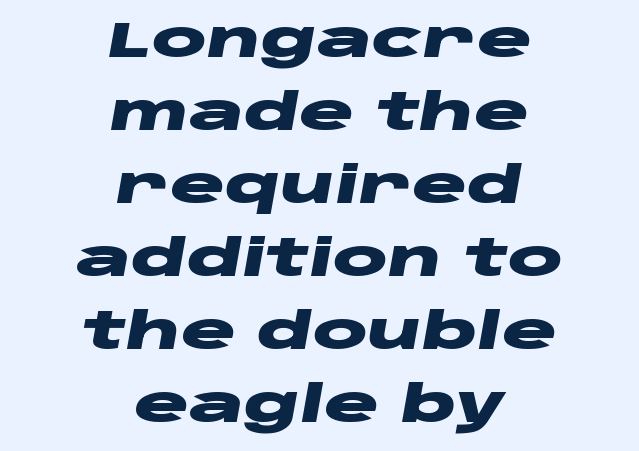
In CSS terms this would be text-align: center. What's the leading like? Ordinary, nothing unusual. Underlining? Definitely not there. The passage shown leans; its letterforms are oblique.
